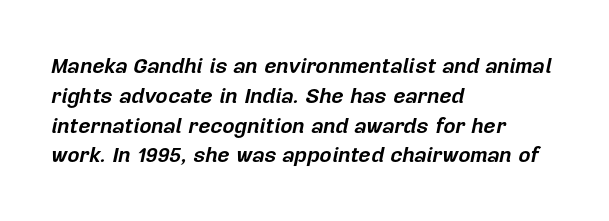
{"italic": "yes", "lean": "right", "slant_degrees": 12, "bold": "yes", "underline": "no", "align": "left", "line_spacing": "normal", "line_spacing_ratio": 1.42, "letter_spacing": "normal", "letter_spacing_em": 0.0, "glyph_px": 21}
